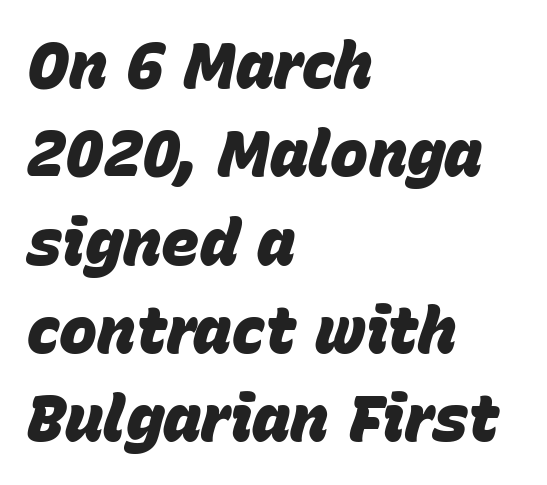
Q: Is the text bold? A: Yes.
Q: Is the text italic (slanted)? A: Yes, it leans right by about 15 degrees.
Q: Is the text underlined? A: No.
Q: How is the paragraph aligned? A: Left-aligned.
Q: Is the spacing between letters normal or unusually wide? A: Normal.
Q: Is the spacing between lines tight, normal or loose? A: Normal.
Q: Width (condensed, normal, or wide)? A: Normal.
Q: Stroke contrast? A: Low.
Q: x-height? A: Large.
Q: Monospaced? A: No.
